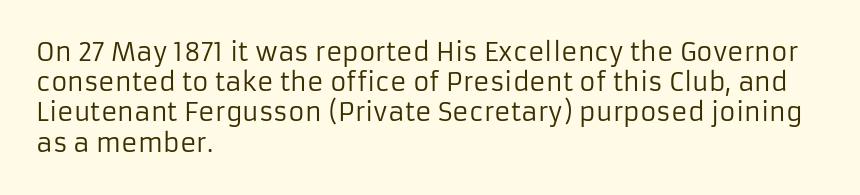
In terms of posture, this sample is upright. The rendering keeps characters at their native spacing. Caption: face not bold, strokes unweighted. The string is rendered with underlining switched off. Horizontal alignment here is leftward, the default for most running prose.
